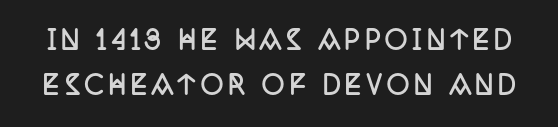
{"italic": "no", "bold": "yes", "underline": "no", "line_spacing_ratio": 1.81, "glyph_px": 25}
